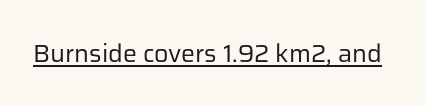
{"italic": "no", "bold": "no", "underline": "yes", "letter_spacing": "normal", "letter_spacing_em": 0.0, "glyph_px": 25}
